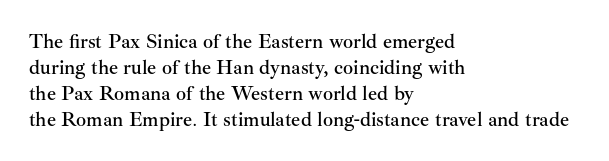
The image shows 20 px text type, upright; set left-aligned, normal line spacing (1.3x), normal letter spacing, not underlined.
